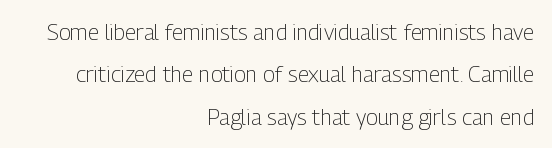
Vertical spacing — loose. Has an underline been added? It has not. Between one letter and the next there's only the usual sliver of space. Caption: face not bold, strokes unweighted. Vertical strokes here are truly vertical. Compared with a flush-left layout, this one pins lines to the opposite, right side.
